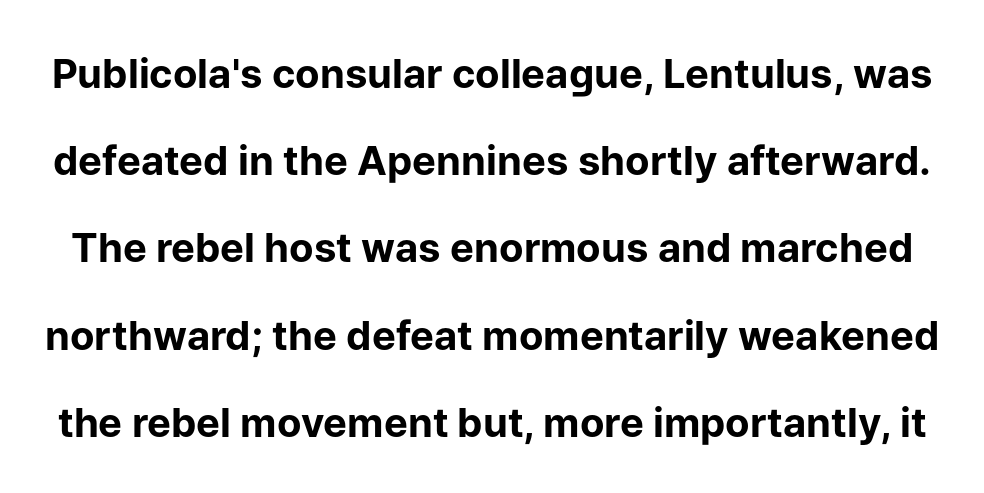
{"serif": "no", "italic": "no", "bold": "yes", "weight": "bold", "width": "normal", "stroke_contrast": "low", "x_height": "medium", "monospaced": "no", "underline": "no", "line_spacing": "loose", "line_spacing_ratio": 2.18, "letter_spacing": "normal", "letter_spacing_em": 0.0, "glyph_px": 40}
